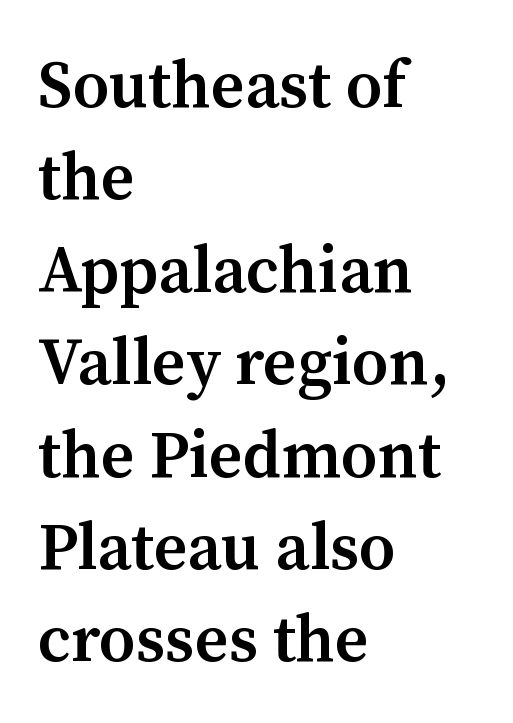
{"serif": "yes", "italic": "no", "bold": "semi", "weight": "semibold", "width": "normal", "stroke_contrast": "medium", "x_height": "medium", "monospaced": "no", "underline": "no", "align": "left", "line_spacing": "normal", "line_spacing_ratio": 1.4, "letter_spacing": "normal", "letter_spacing_em": 0.0, "glyph_px": 66}
